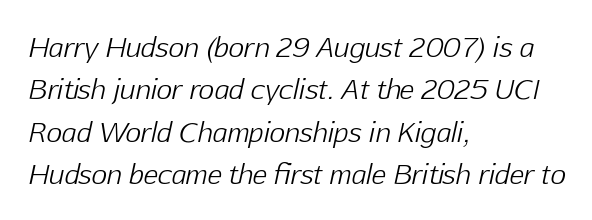
{"italic": "yes", "lean": "right", "slant_degrees": 12, "bold": "no", "underline": "no", "align": "left", "line_spacing": "normal", "line_spacing_ratio": 1.57, "letter_spacing": "normal", "letter_spacing_em": 0.0, "glyph_px": 27}
